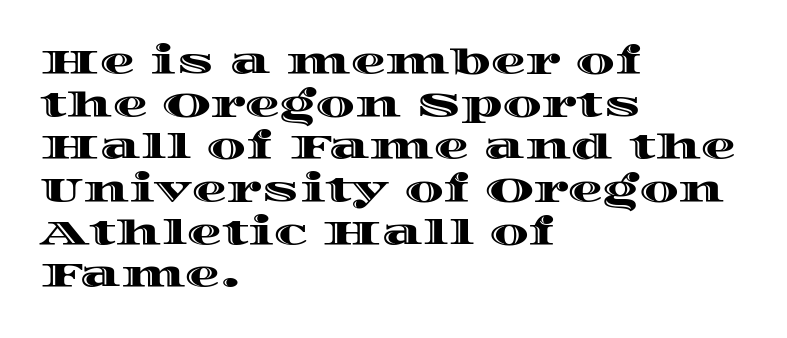
The image shows 35 px wide type, upright; set left-aligned, line spacing 1.22x, normal letter spacing, not underlined; a large x-height.
